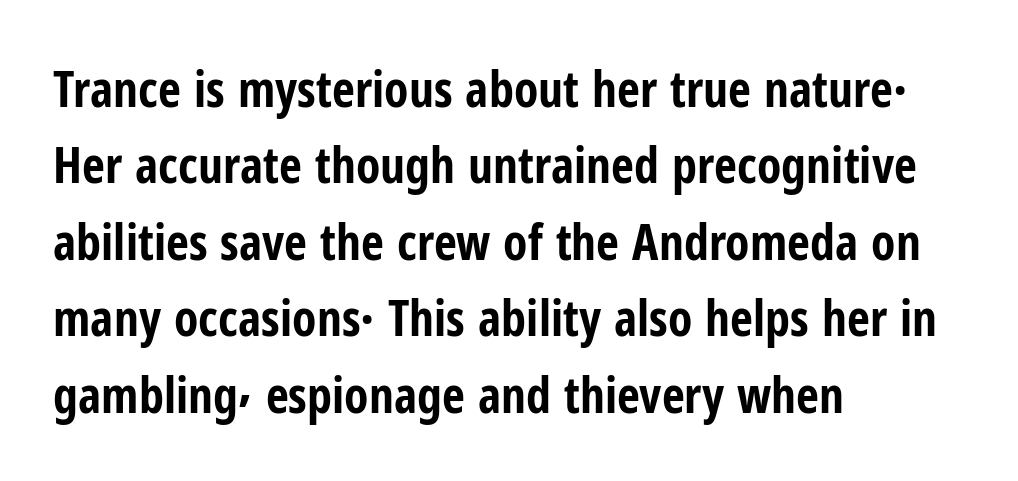
The image shows 50 px bold, condensed sans-serif type, upright; set left-aligned, normal line spacing (1.53x), normal letter spacing, not underlined; low stroke contrast and a medium x-height.
